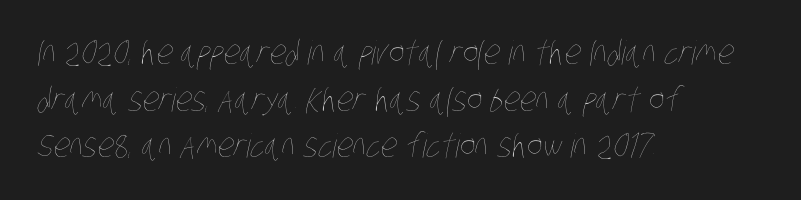
The image shows 33 px thin, condensed type; set left-aligned, normal line spacing (1.41x), normal letter spacing, not underlined; low stroke contrast and a large x-height.
